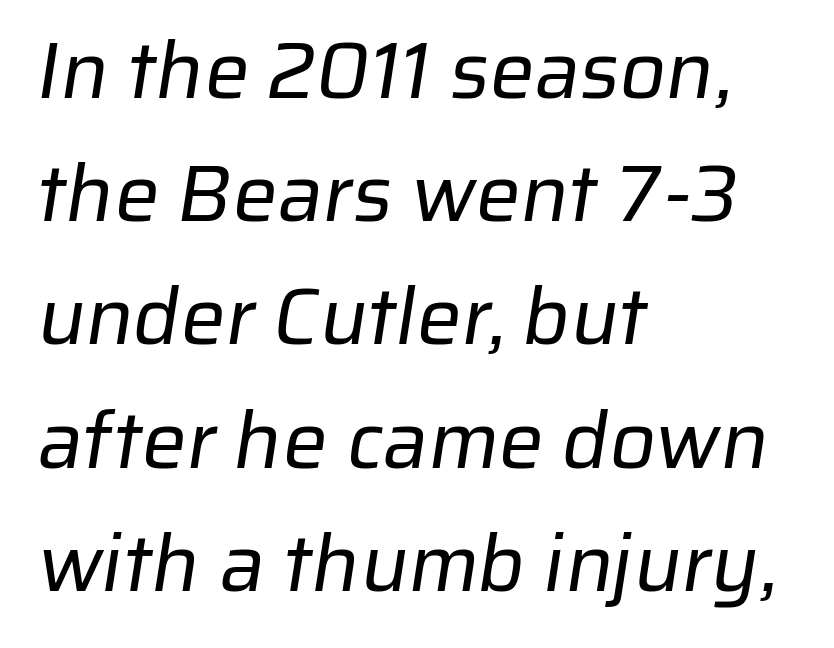
The image shows 80 px regular-weight sans-serif type; set left-aligned, normal line spacing (1.54x), normal letter spacing, not underlined; low stroke contrast and a medium x-height.
